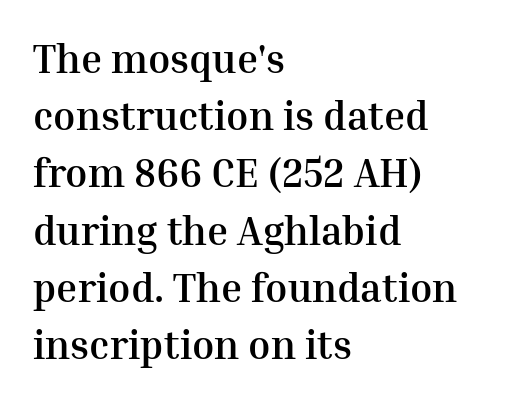
{"serif": "yes", "italic": "no", "bold": "yes", "weight": "semibold", "width": "normal", "stroke_contrast": "medium", "x_height": "medium", "monospaced": "no", "underline": "no", "align": "left", "line_spacing": "normal", "line_spacing_ratio": 1.43, "letter_spacing": "normal", "letter_spacing_em": 0.0, "glyph_px": 40}
